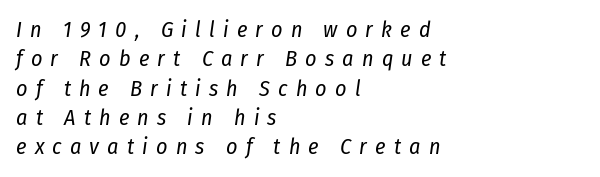
Q: Is the text bold? A: No.
Q: Is the text italic (slanted)? A: Yes, it leans right by about 8 degrees.
Q: Is the text underlined? A: No.
Q: How is the paragraph aligned? A: Left-aligned.
Q: Is the spacing between letters normal or unusually wide? A: Unusually wide.
Q: Is the spacing between lines tight, normal or loose? A: Normal.
